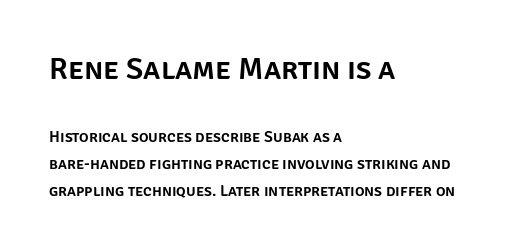
The letters carry no serifs — their stems end cleanly without finishing strokes. Check the space under the baseline: it is left empty. Students, note that the glyphs here touch the page at normal intervals. The emphasis by scale lands on block number one, above.
